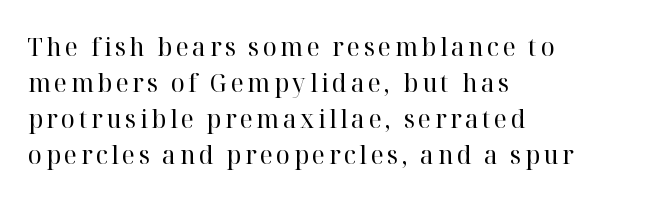
Q: Is the text bold? A: No.
Q: Is the text italic (slanted)? A: No, it is upright.
Q: Is the text underlined? A: No.
Q: How is the paragraph aligned? A: Left-aligned.
Q: Is the spacing between lines tight, normal or loose? A: Normal.
